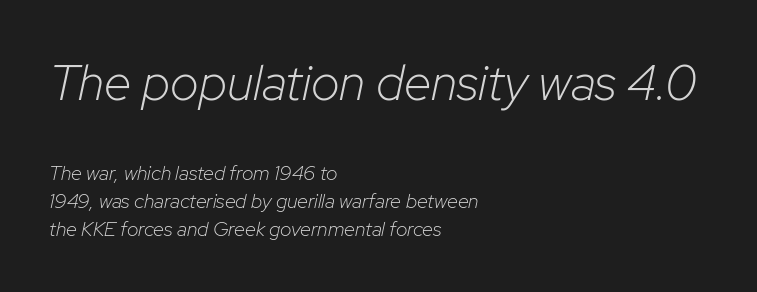
Q: Is the text bold? A: No.
Q: Is the text italic (slanted)? A: Yes, it leans right by about 12 degrees.
Q: Is the text underlined? A: No.
Q: How is the paragraph aligned? A: Left-aligned.
Q: Is the spacing between letters normal or unusually wide? A: Normal.
Q: Is the spacing between lines tight, normal or loose? A: Normal.
Q: Which block of text is set in a larger size, the first (top) or the second (bottom)? A: The first (top) one.
Q: Width (condensed, normal, or wide)? A: Normal.
Q: Stroke contrast? A: Low.
Q: x-height? A: Medium.
Q: Monospaced? A: No.
